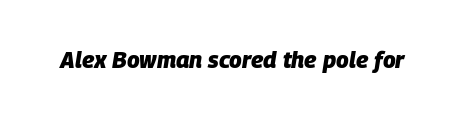
{"italic": "yes", "lean": "right", "slant_degrees": 9, "bold": "yes", "underline": "no", "letter_spacing": "normal", "letter_spacing_em": 0.0, "glyph_px": 23}
